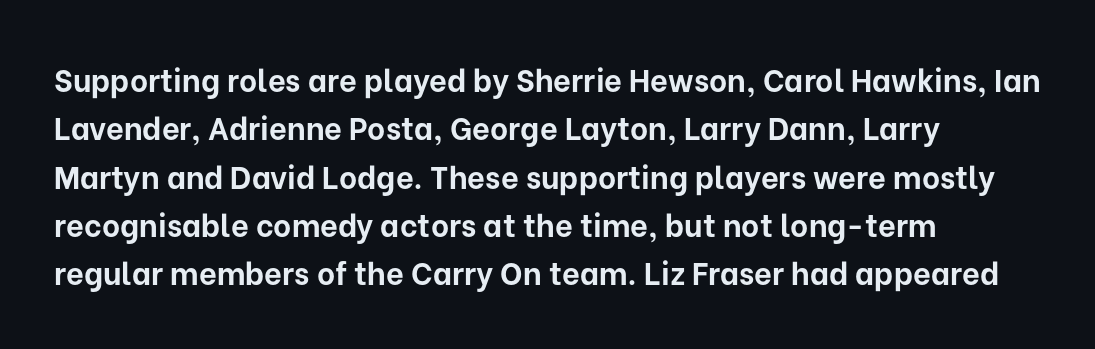
Is this a sans? Yes — the strokes have no serifs. Which margin do the lines hug? The left one — the right edge is uneven. Look at the tracking — it's just the regular setting, nothing added. Has an underline been added? It has not. Each glyph is drawn with heavy, bold strokes. Tall strokes in this sample are plumb rather than angled.
